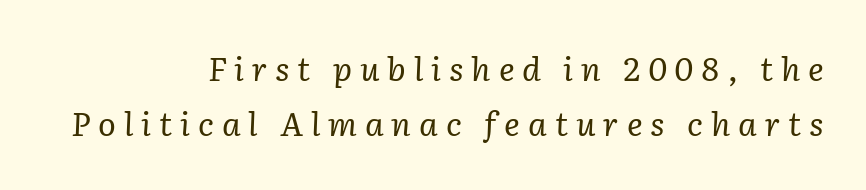
Q: Is the text bold? A: No.
Q: Is the text italic (slanted)? A: Yes, it leans right by about 2 degrees.
Q: Is the typeface a serif or a sans-serif typeface? A: Serif.
Q: Is the text underlined? A: No.
Q: How is the paragraph aligned? A: Right-aligned.
Q: Is the spacing between letters normal or unusually wide? A: Unusually wide.
Q: Is the spacing between lines tight, normal or loose? A: Normal.
Q: Width (condensed, normal, or wide)? A: Normal.
Q: Stroke contrast? A: Low.
Q: x-height? A: Medium.
Q: Monospaced? A: No.
